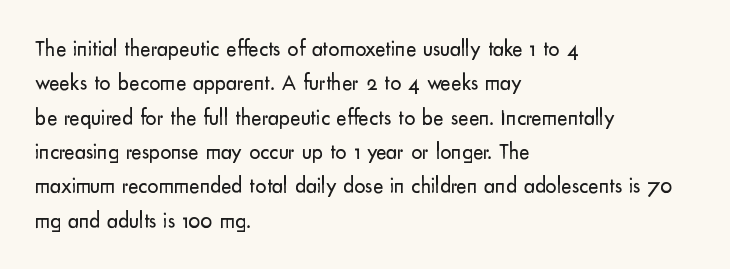
The specimen reads as upright at a glance. Is the stroke heavy? The answer is a plain regular-or-lighter. Clear beneath every line of the passage. Notice how descenders clear the ascenders below comfortably — that's standard leading.
